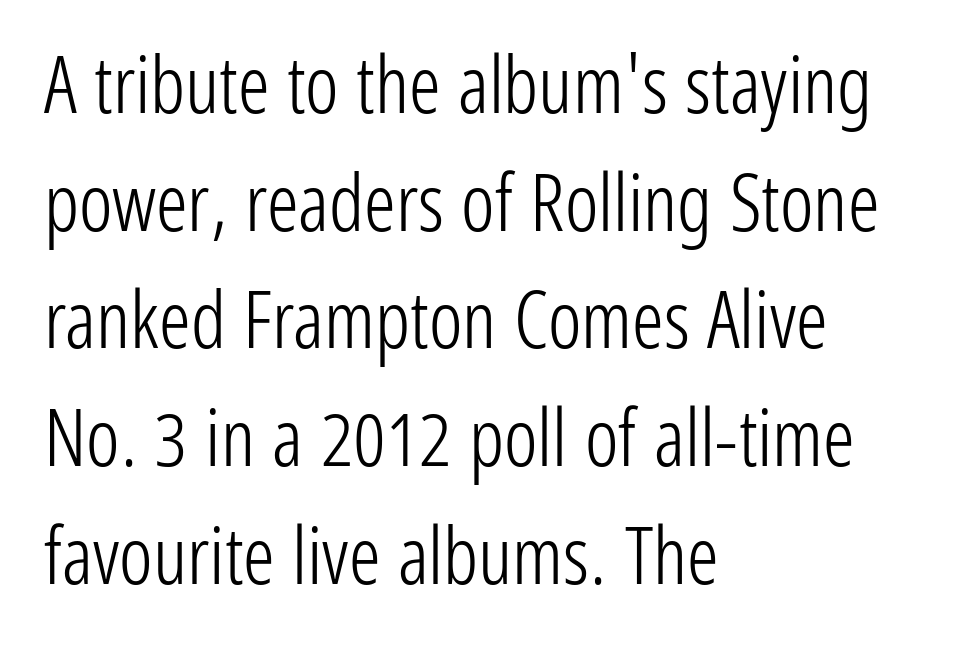
{"serif": "no", "italic": "no", "bold": "no", "weight": "light", "width": "condensed", "stroke_contrast": "low", "x_height": "medium", "monospaced": "no", "underline": "no", "align": "left", "line_spacing": "normal", "line_spacing_ratio": 1.49, "letter_spacing": "normal", "letter_spacing_em": 0.0, "glyph_px": 79}
